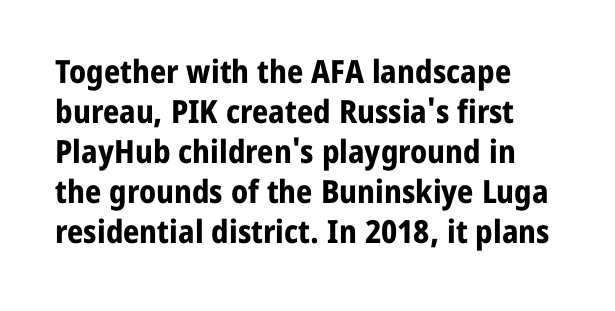
This sample has the flowing, uneven cadence of proportional lettering. Tracking value appears to be zero — textbook default spacing. It's the straight-up-and-down kind of type. This sample uses a sans-serif face. The specimen omits any rule beneath the text block's lines.
